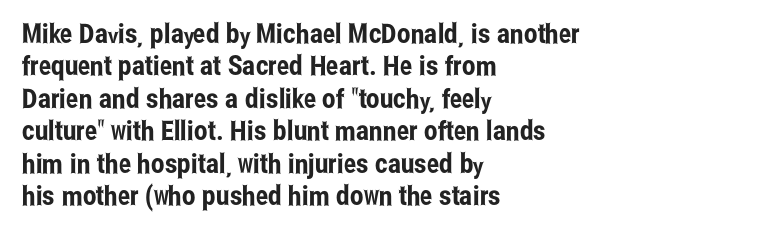
Q: Is the text italic (slanted)? A: No, it is upright.
Q: Is the text underlined? A: No.
Q: How is the paragraph aligned? A: Left-aligned.
Q: Is the spacing between letters normal or unusually wide? A: Normal.
